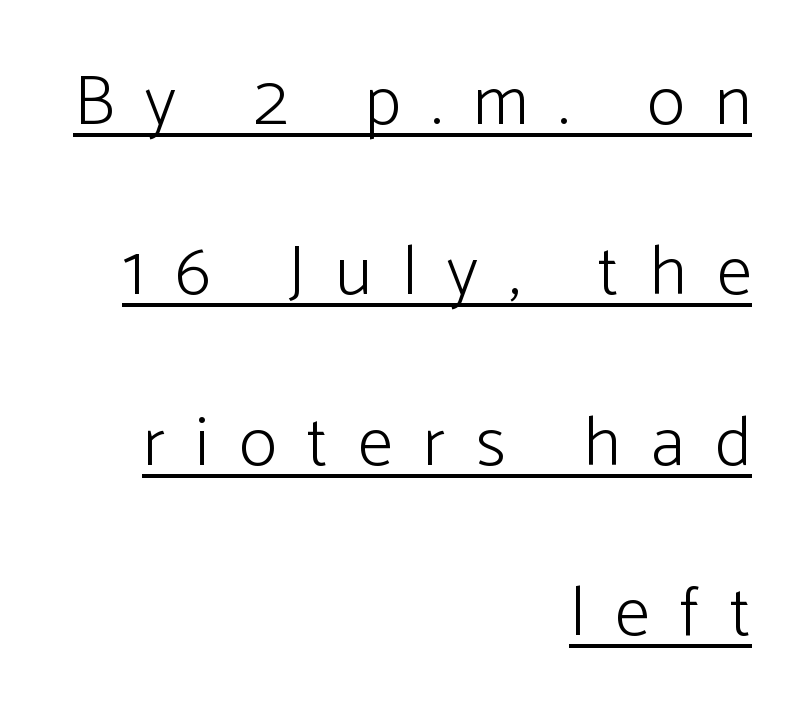
{"serif": "no", "italic": "no", "bold": "no", "weight": "light", "width": "normal", "stroke_contrast": "low", "x_height": "medium", "monospaced": "no", "underline": "yes", "align": "right", "line_spacing": "loose", "line_spacing_ratio": 2.4, "letter_spacing": "wide", "letter_spacing_em": 0.43, "glyph_px": 71}
